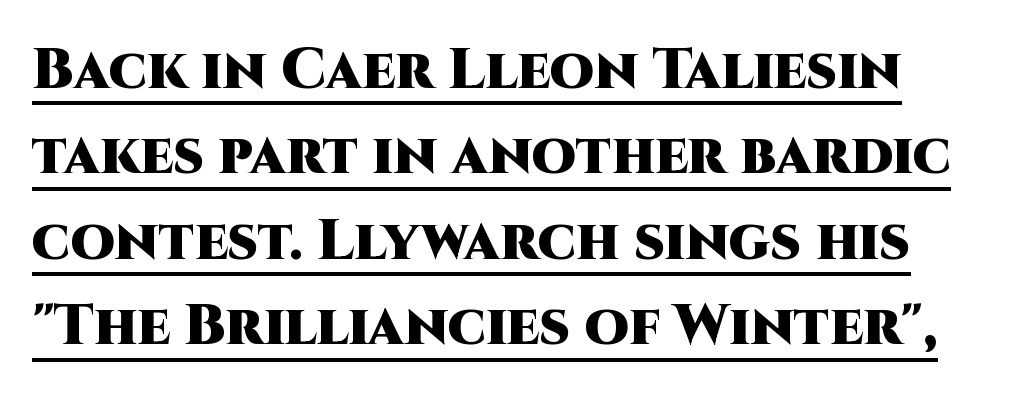
Q: Is the text bold? A: Yes.
Q: Is the text italic (slanted)? A: No, it is upright.
Q: Is the typeface a serif or a sans-serif typeface? A: Sans-serif.
Q: Is the text underlined? A: Yes.
Q: Is the spacing between letters normal or unusually wide? A: Normal.
Q: Is the spacing between lines tight, normal or loose? A: Normal.
Q: Width (condensed, normal, or wide)? A: Normal.
Q: Stroke contrast? A: High.
Q: x-height? A: Large.
Q: Monospaced? A: No.
